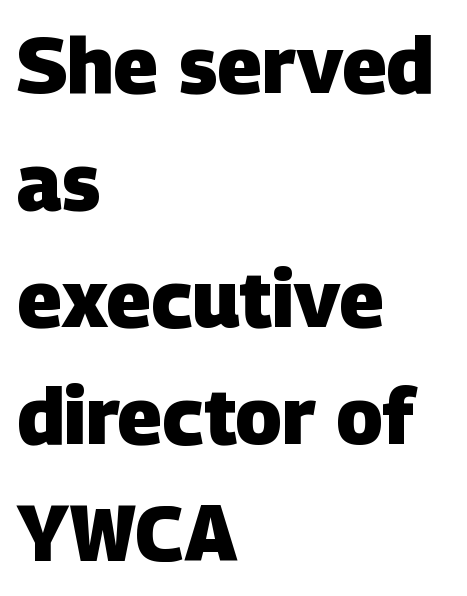
The strokes are fattened all the way to bold. Regarding leading, the lines here are spaced in the standard way. Note the varied advance widths — an 'i' is clearly narrower than an 'm'. Is the letter spacing exaggerated? No — it looks like the ordinary default. The type family on display is of the sans-serif kind.
